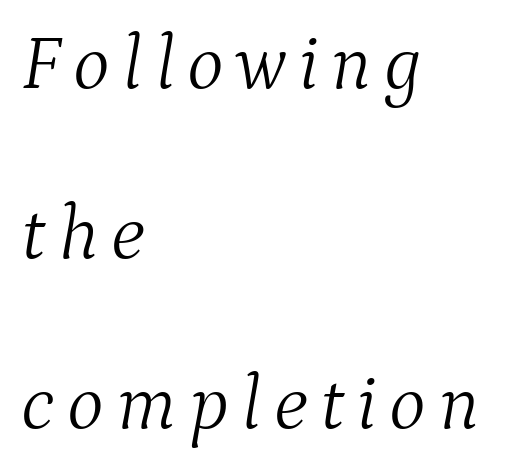
The rendering uses natural spacing where letterforms have individual widths. Little horizontal feet cap the strokes, marking this as serif type. The block of text is sparse from top to bottom, with ample space between rows. This rendering features lettering with no underline.
